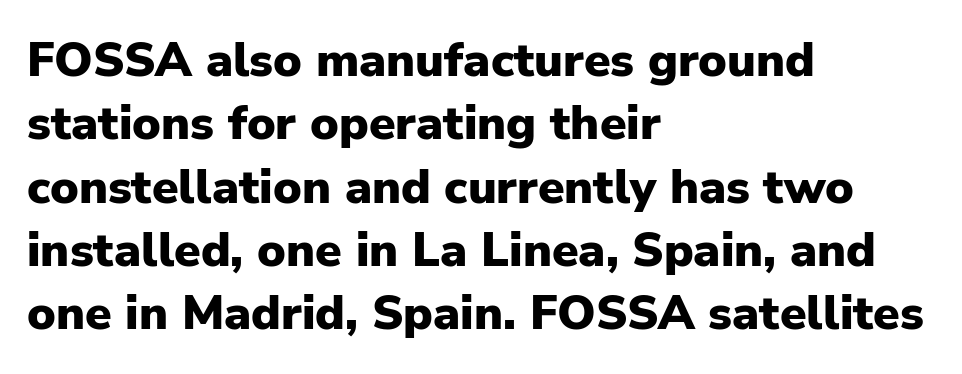
Q: Is the text bold? A: Yes.
Q: Is the text italic (slanted)? A: No, it is upright.
Q: Is the typeface a serif or a sans-serif typeface? A: Sans-serif.
Q: Is the text underlined? A: No.
Q: How is the paragraph aligned? A: Left-aligned.
Q: Is the spacing between letters normal or unusually wide? A: Normal.
Q: Is the spacing between lines tight, normal or loose? A: Normal.
Q: Width (condensed, normal, or wide)? A: Normal.
Q: Stroke contrast? A: Low.
Q: x-height? A: Medium.
Q: Monospaced? A: No.
